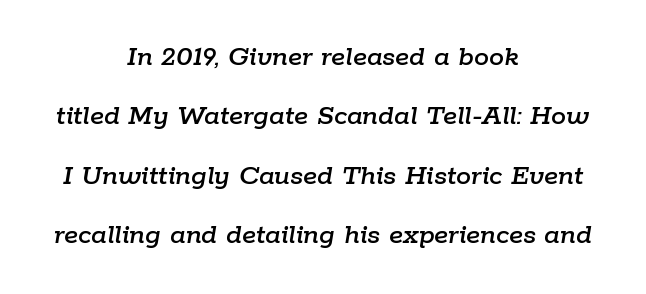
The image shows 30 px text type, italic (leaning right); set centered, loose line spacing (1.98x), normal letter spacing, not underlined; low stroke contrast and a medium x-height.
